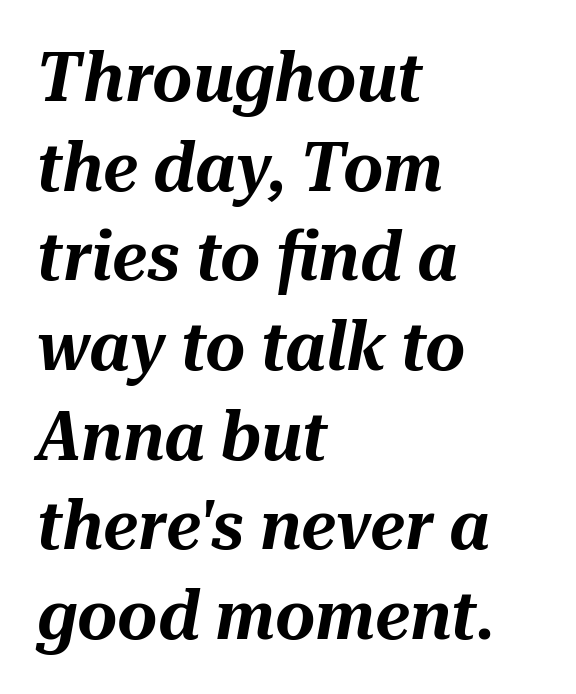
Horizontally, the lines are justified to the leading edge only. Each letter keeps its own natural width here, so spacing adapts to shape. Caption: standard tracking, unaltered. Interline gaps are of average width in this sample. The words here are not underlined.
